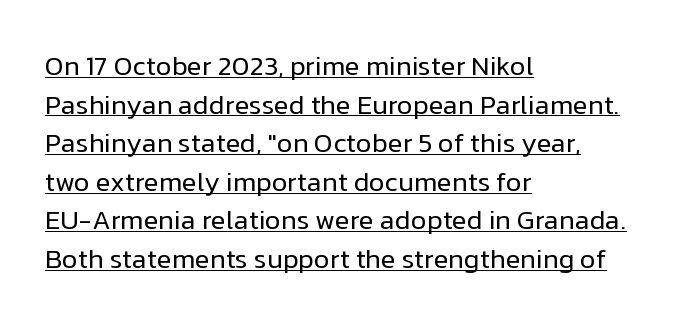
Letters have the restrained weight of plain body copy at most. What stands out about the letter spacing? Nothing — it is the standard amount. This block has exactly the height ordinary leading produces. Alignment: flush left.
